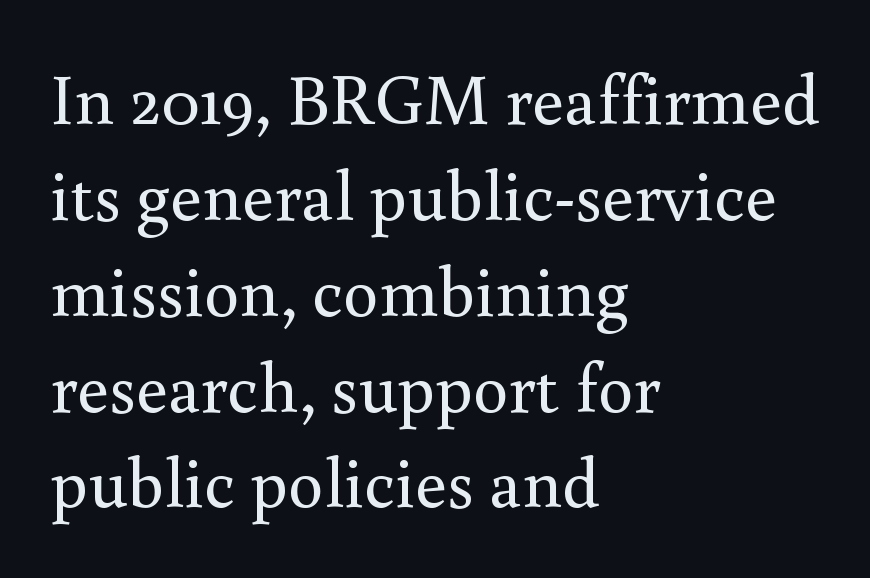
This rendering employs a face with finishing strokes, i.e., a serif. Reading down the block, your eye returns to a fixed left position each line. Ordinary non-slanted type is in use. Weight: in the light-to-regular range.
